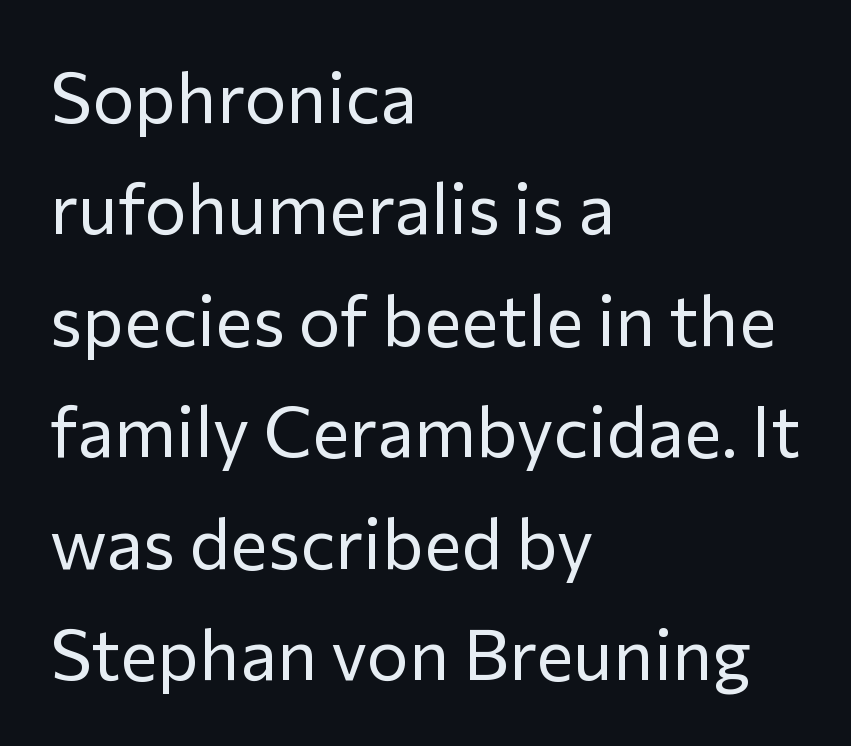
The image shows 71 px regular-weight sans-serif type, upright; set left-aligned, normal line spacing (1.57x), normal letter spacing, not underlined; low stroke contrast and a medium x-height.
